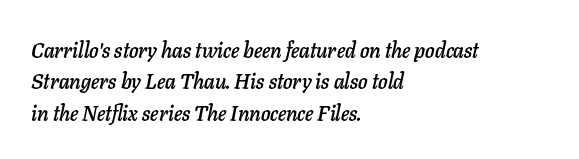
The image shows 21 px text type, italic (leaning right); set left-aligned, normal line spacing (1.5x), normal letter spacing, not underlined.
